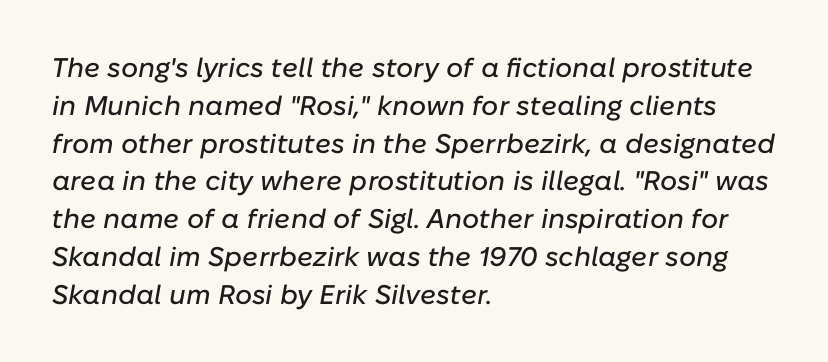
Q: Is the text italic (slanted)? A: Yes, it leans right by about 10 degrees.
Q: Is the text underlined? A: No.
Q: How is the paragraph aligned? A: Left-aligned.
Q: Is the spacing between letters normal or unusually wide? A: Normal.
Q: Is the spacing between lines tight, normal or loose? A: Normal.
